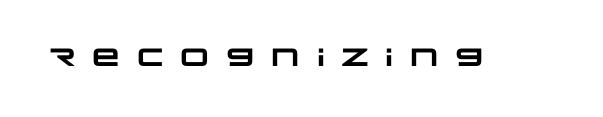
The image shows 25 px bold type; set unusually wide letter spacing (+0.29 em), not underlined.
